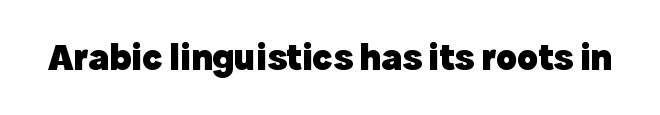
Q: Is the text bold? A: Yes.
Q: Is the text italic (slanted)? A: No, it is upright.
Q: Is the typeface a serif or a sans-serif typeface? A: Sans-serif.
Q: Is the text underlined? A: No.
Q: Is the spacing between letters normal or unusually wide? A: Normal.
Q: Width (condensed, normal, or wide)? A: Normal.
Q: x-height? A: Medium.
Q: Monospaced? A: No.
